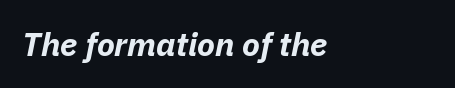
The image shows 33 px bold type, italic (leaning right); set left-aligned, normal letter spacing, not underlined; low stroke contrast and a medium x-height.
